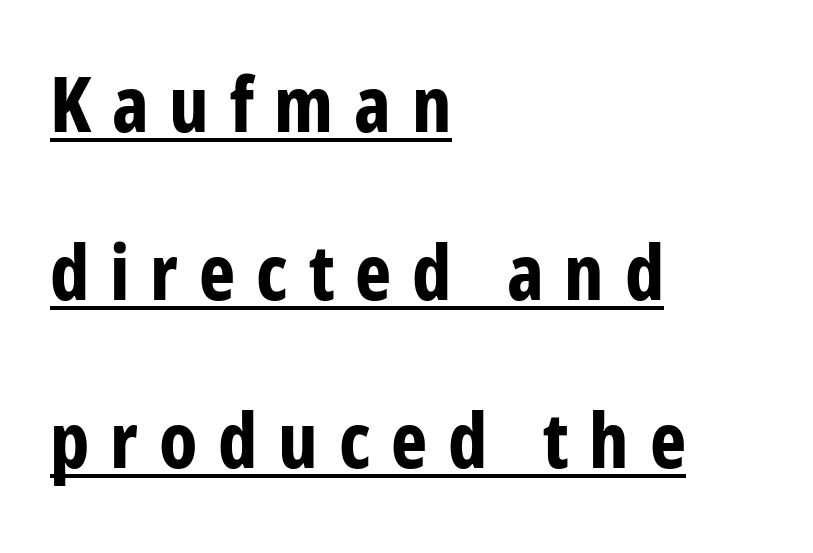
The image shows 77 px bold, condensed sans-serif type, upright; set left-aligned, loose line spacing (2.18x), unusually wide letter spacing (+0.27 em), underlined; low stroke contrast and a medium x-height.
